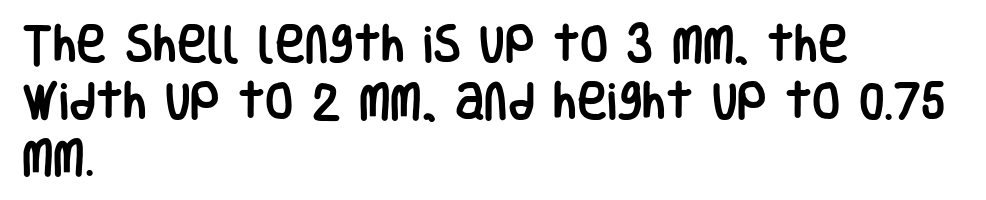
The image shows 41 px condensed sans-serif type, upright; set left-aligned, normal line spacing (1.38x), normal letter spacing, not underlined; low stroke contrast and a large x-height.
